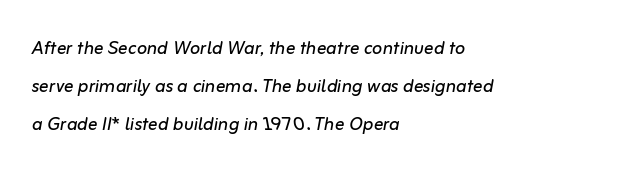
No letter is thick-stroked: the sample isn't bold. The gaps between neighbouring characters are ordinary and unremarkable. The specimen reads as italic at a glance. Quick note: interline space is typical.
